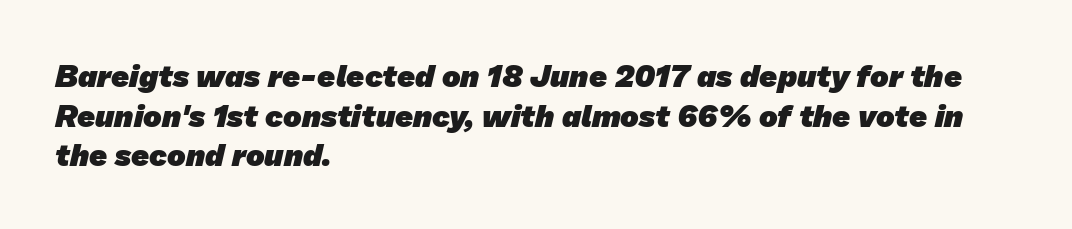
Q: Is the text bold? A: Yes.
Q: Is the typeface a serif or a sans-serif typeface? A: Sans-serif.
Q: Is the text underlined? A: No.
Q: How is the paragraph aligned? A: Left-aligned.
Q: Is the spacing between letters normal or unusually wide? A: Normal.
Q: Is the spacing between lines tight, normal or loose? A: Normal.
Q: Width (condensed, normal, or wide)? A: Normal.
Q: Stroke contrast? A: Low.
Q: x-height? A: Medium.
Q: Monospaced? A: No.
